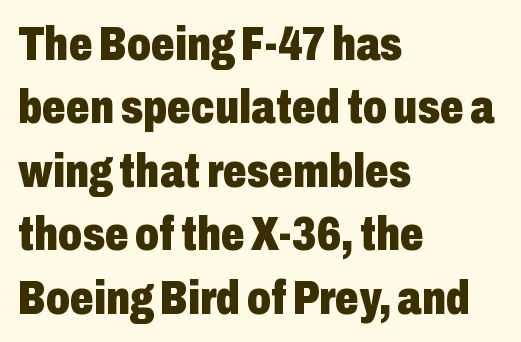
A full-strength bold gives these letters their thick strokes. This sample has the flowing, uneven cadence of proportional lettering. Check under the words: just untouched page. The face used here is a sans, in the tradition of grotesques and geometrics.
